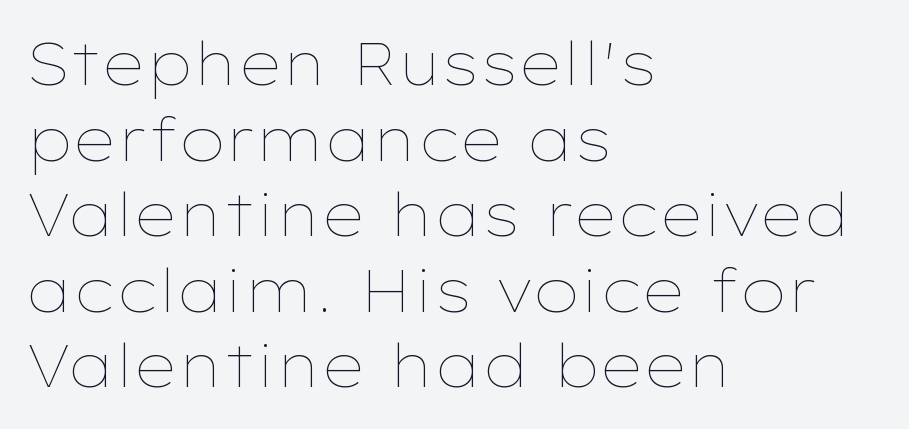
{"italic": "no", "bold": "no", "weight": "thin", "width": "wide", "stroke_contrast": "low", "x_height": "medium", "monospaced": "no", "underline": "no", "align": "left", "line_spacing": "normal", "line_spacing_ratio": 1.28, "letter_spacing": "normal", "letter_spacing_em": 0.0, "glyph_px": 59}
